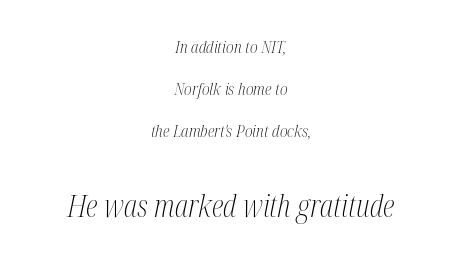
Q: Is the text bold? A: No.
Q: Is the text italic (slanted)? A: Yes, it leans right by about 12 degrees.
Q: Is the typeface a serif or a sans-serif typeface? A: Serif.
Q: Is the text underlined? A: No.
Q: How is the paragraph aligned? A: Centered.
Q: Is the spacing between letters normal or unusually wide? A: Normal.
Q: Is the spacing between lines tight, normal or loose? A: Loose.
Q: Which block of text is set in a larger size, the first (top) or the second (bottom)? A: The second (bottom) one.
Q: Width (condensed, normal, or wide)? A: Condensed.
Q: Stroke contrast? A: Medium.
Q: x-height? A: Medium.
Q: Monospaced? A: No.
